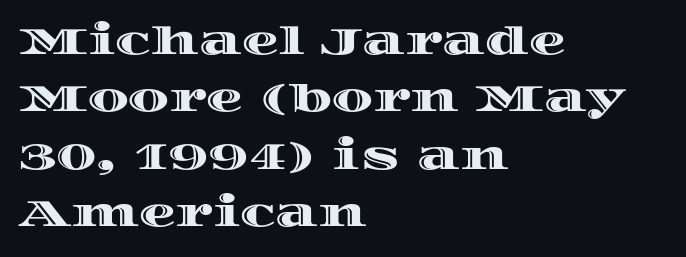
Each new line begins a customary step beneath the previous one. The space directly below the letters is spotless. Spacing verdict: proportional, widths tailored to each character. The paragraph has a hard left edge and a soft right edge. How are the letters spaced? Ordinarily, with no added tracking.
